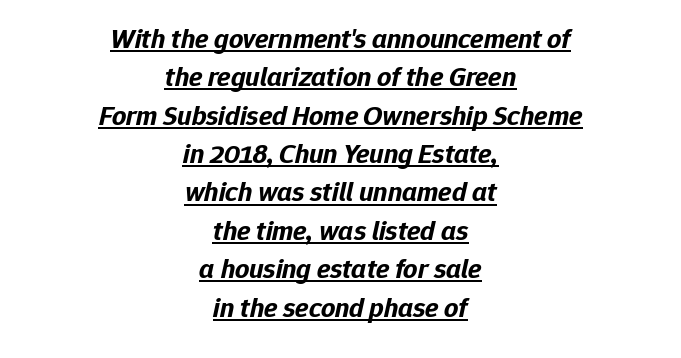
The image shows 28 px bold type, italic (leaning right); set centered, normal line spacing (1.37x), normal letter spacing, underlined; low stroke contrast and a medium x-height.
